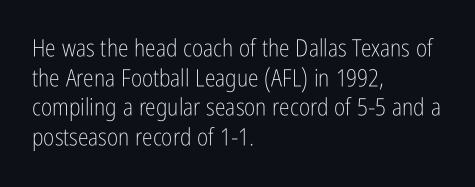
Words appear dense and cohesive because spacing is normal. Stem width sits at or under what a default text font uses. Honestly, there is no underline to notice here at all. The lettering stays uniformly vertical, giving the passage a roman look.
